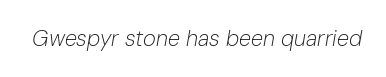
Q: Is the text bold? A: No.
Q: Is the text italic (slanted)? A: Yes, it leans right by about 10 degrees.
Q: Is the text underlined? A: No.
Q: Is the spacing between letters normal or unusually wide? A: Normal.
